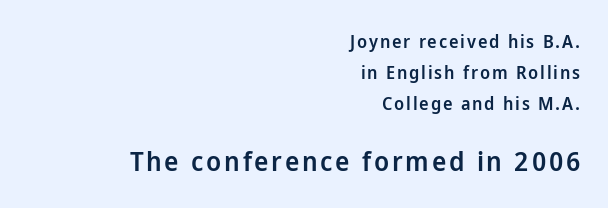
The image shows 27 px text type, upright; set right-aligned, line spacing 1.72x, not underlined; the second (bottom) block is 1.5x larger.
